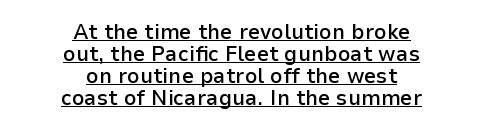
{"italic": "no", "bold": "semi", "underline": "yes", "align": "center", "line_spacing": "tight", "line_spacing_ratio": 1.0, "letter_spacing": "normal", "letter_spacing_em": 0.0, "glyph_px": 22}
